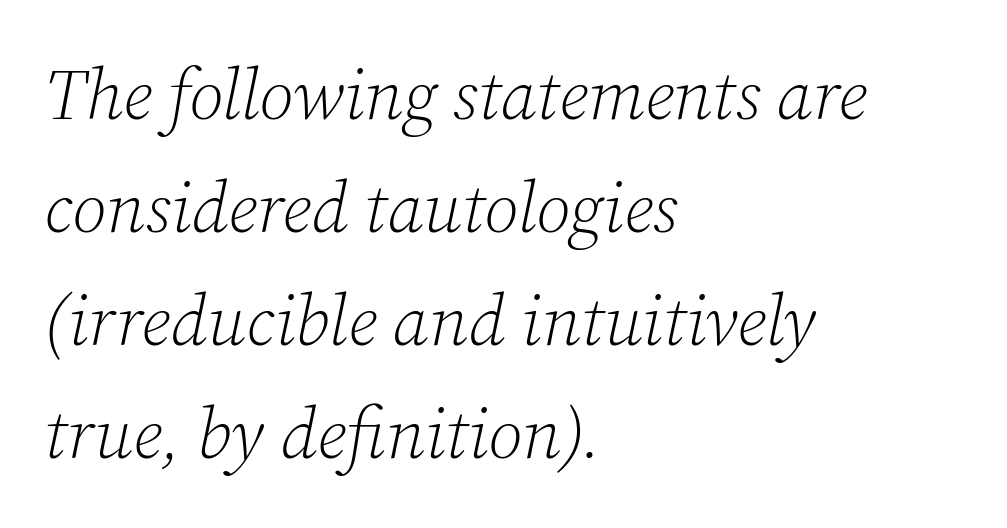
The face used here is rendered with its standard letterfit. These lines stack with their left ends in a neat column. The type family on display is of the serif kind. Would a proofreader flag this as italicized? Yes. Proportional: the letters do not fall into vertical columns. A quiet, ordinary-to-light weight characterises the typeface.
